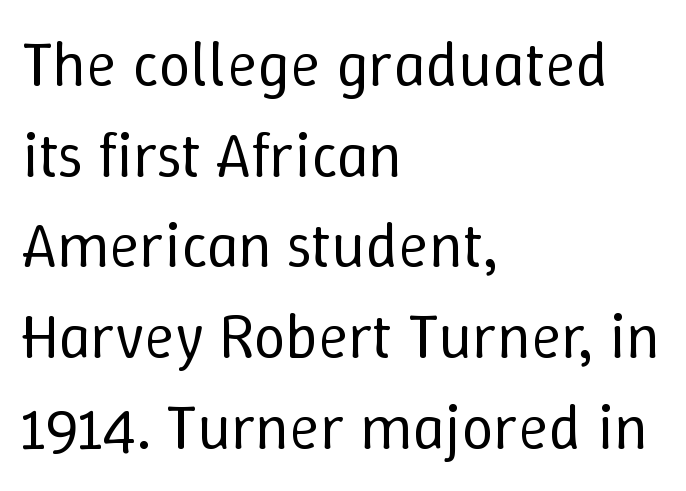
Words appear dense and cohesive because spacing is normal. The passage is arranged the way most books set body copy — flush left. The passage shown is not bold in any degree. Rows of type keep a routine distance in the vertical direction. Looks like regular typesetting: each glyph gets only the width it needs. No italicization has been applied; the sample stays upright.
